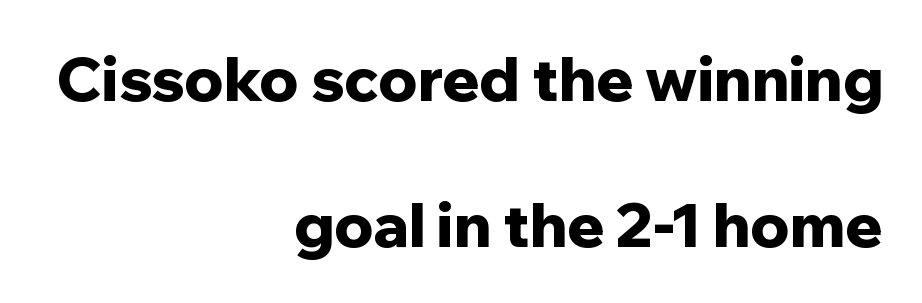
The horizontal fit of the characters is conventional and even. The lettering holds an erect, upright posture throughout. These lines are rendered in a variable-pitch font. If you measured baseline to baseline, you'd find a long distance. The words here are not underlined.
